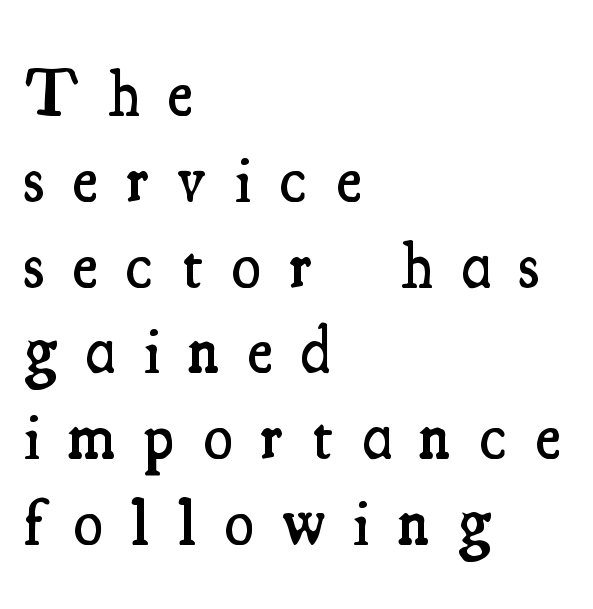
Lines of text with bare space underneath. Regarding leading, the lines here are spaced in the standard way. In terms of weight, the rendering is demibold, just under bold. The axis of the letterforms is exactly vertical. Typographically, this falls in the serif category. The line texture is sparse and dotted thanks to wide tracking.
